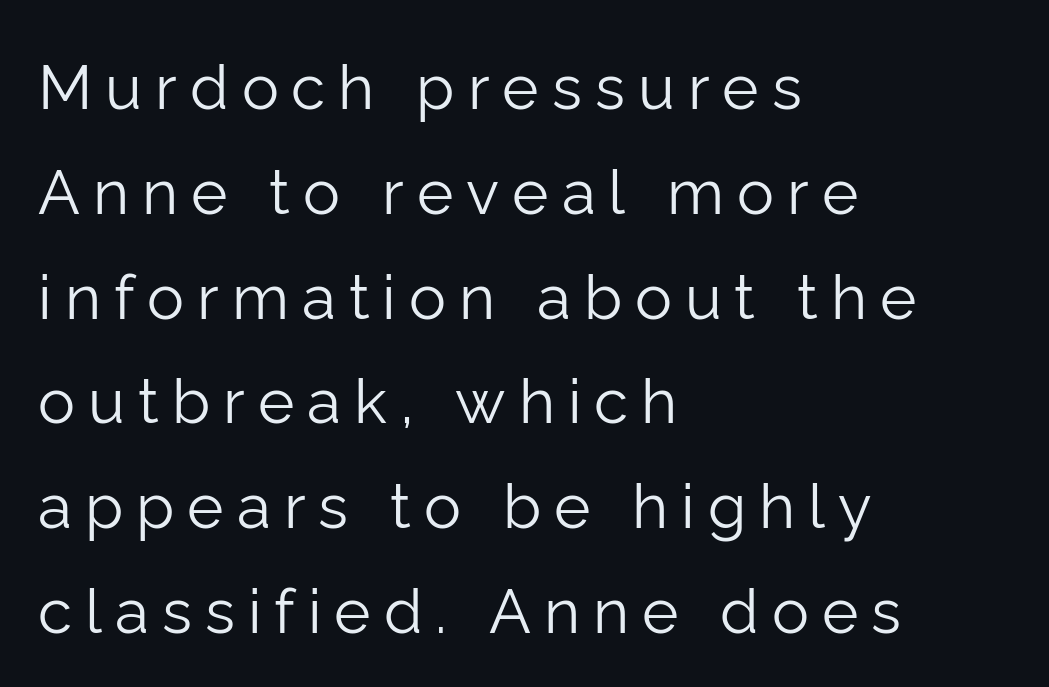
Q: Is the text bold? A: No.
Q: Is the text italic (slanted)? A: No, it is upright.
Q: Is the typeface a serif or a sans-serif typeface? A: Sans-serif.
Q: Is the text underlined? A: No.
Q: How is the paragraph aligned? A: Left-aligned.
Q: Is the spacing between letters normal or unusually wide? A: Unusually wide.
Q: Is the spacing between lines tight, normal or loose? A: Normal.
Q: Width (condensed, normal, or wide)? A: Normal.
Q: Stroke contrast? A: Low.
Q: x-height? A: Medium.
Q: Monospaced? A: No.
